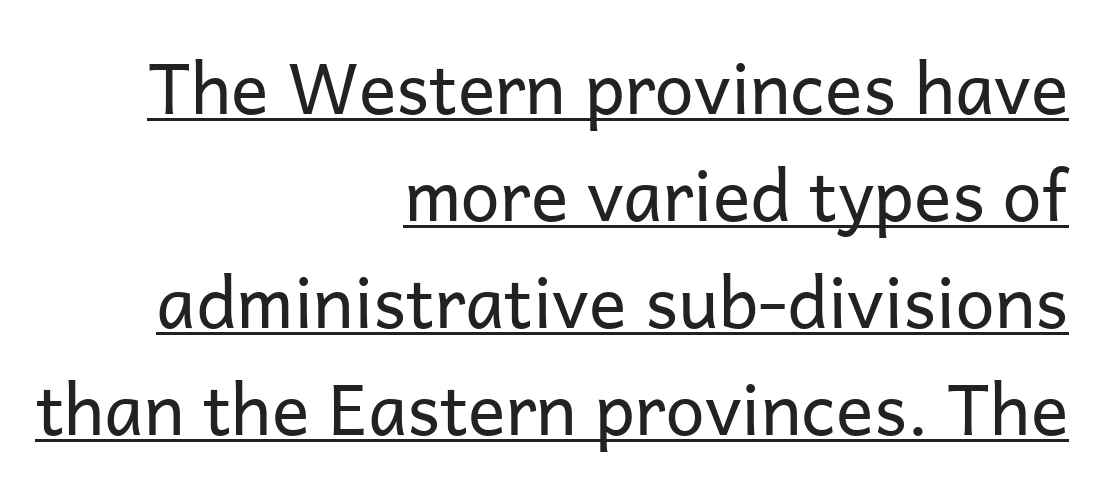
The image shows 70 px regular-weight sans-serif type, upright; set right-aligned, normal line spacing (1.53x), normal letter spacing, underlined; low stroke contrast and a medium x-height.
